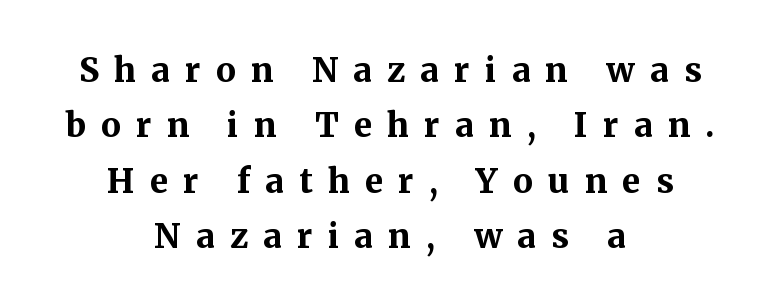
{"serif": "yes", "italic": "no", "bold": "yes", "weight": "bold", "width": "normal", "stroke_contrast": "medium", "x_height": "medium", "monospaced": "no", "underline": "no", "align": "center", "line_spacing": "normal", "line_spacing_ratio": 1.68, "letter_spacing": "wide", "letter_spacing_em": 0.46, "glyph_px": 33}
